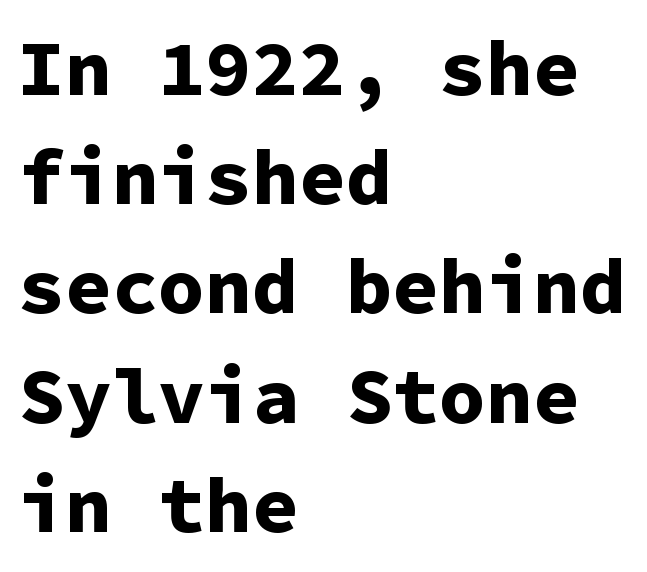
The image shows 78 px bold sans-serif type, upright, monospaced; set left-aligned, normal line spacing (1.4x), normal letter spacing, not underlined; low stroke contrast and a medium x-height.
